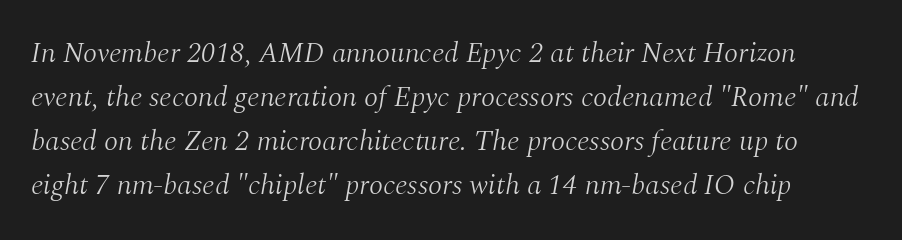
The glyphs in this specimen are seriffed. Vertical spacing — default. Is this a heavy cut? Hardly; it is regular or lighter. The area under the type is left untouched. This sample has the flowing, uneven cadence of proportional lettering. Caption: standard tracking, unaltered.
